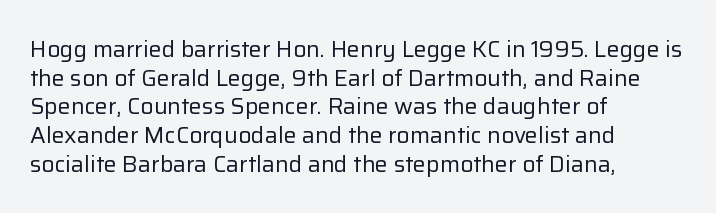
The lines sit at an ordinary, default distance from one another. The text block is weighted toward the left margin, trailing off unevenly rightward. Tracking value appears to be zero — textbook default spacing. Has an underline been added? It has not. Stroke mass is kept to a normal reading level or below.
